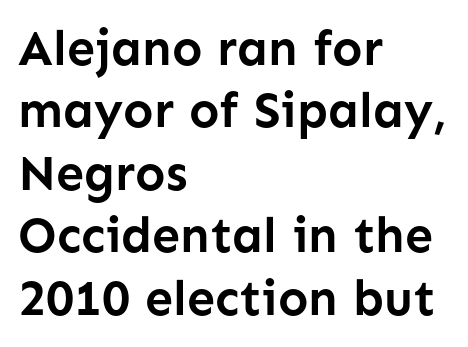
The area under the type is left untouched. Vertical strokes here are truly vertical. The tracking reads as untouched default to a designer's eye. Typeset ragged right — the left edge is the straight one. Weight check: bold — yes, fully. You can tell from the bare stems that sans-serif type was used.
